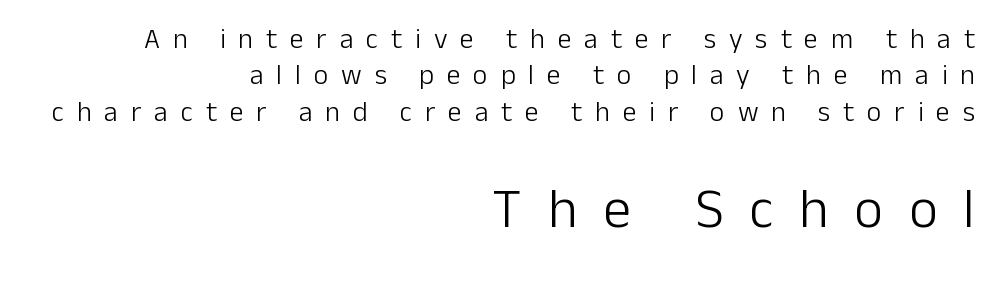
{"serif": "no", "italic": "no", "bold": "no", "weight": "light", "width": "normal", "stroke_contrast": "low", "x_height": "medium", "monospaced": "no", "underline": "no", "align": "right", "line_spacing": "normal", "line_spacing_ratio": 1.3, "letter_spacing": "wide", "letter_spacing_em": 0.46, "larger_block": "second", "size_ratio": 2.0, "glyph_px": 56}
